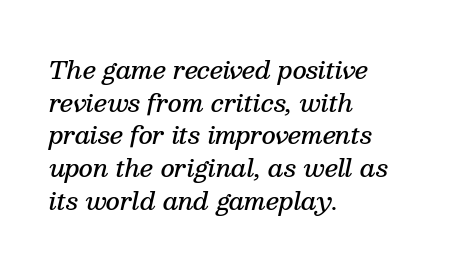
{"italic": "yes", "lean": "right", "slant_degrees": 13, "bold": "semi", "underline": "no", "align": "left", "line_spacing": "normal", "line_spacing_ratio": 1.36, "letter_spacing": "normal", "letter_spacing_em": 0.0, "glyph_px": 24}
